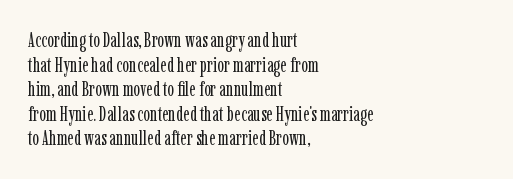
Casual observation: everything's shoved over to the left. This is not heavy type; no bold has been used. Italic? Not at all — the glyphs are vertical. The space beneath each line is pristine and unruled. No extra tracking has been applied to these lines.
